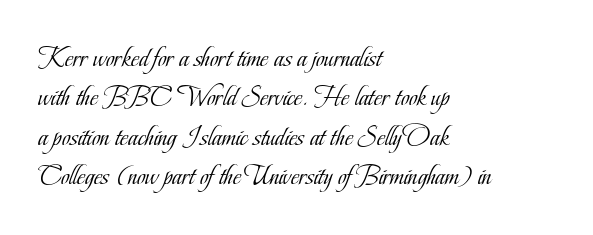
The image shows 29 px light, condensed serif type; set left-aligned, normal line spacing (1.36x), normal letter spacing, not underlined; low stroke contrast and a small x-height.
